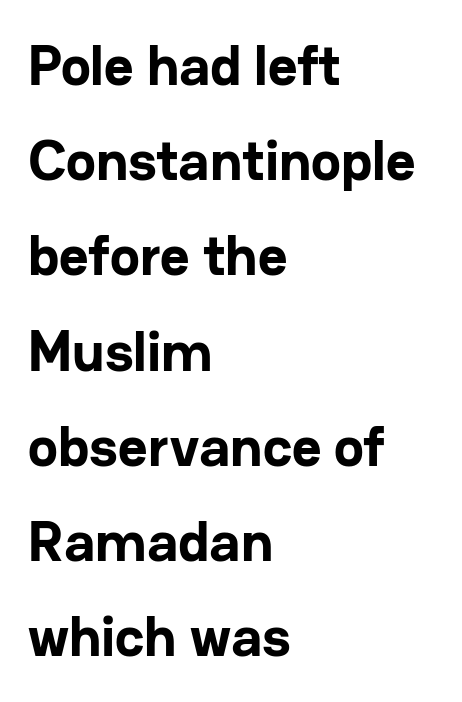
Q: Is the text bold? A: Yes.
Q: Is the text italic (slanted)? A: No, it is upright.
Q: Is the typeface a serif or a sans-serif typeface? A: Sans-serif.
Q: Is the text underlined? A: No.
Q: How is the paragraph aligned? A: Left-aligned.
Q: Is the spacing between letters normal or unusually wide? A: Normal.
Q: Is the spacing between lines tight, normal or loose? A: Normal.
Q: Width (condensed, normal, or wide)? A: Normal.
Q: Stroke contrast? A: Low.
Q: x-height? A: Medium.
Q: Monospaced? A: No.
